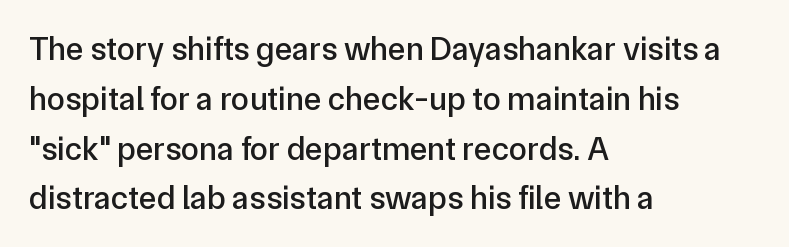
Q: Is the text italic (slanted)? A: No, it is upright.
Q: Is the typeface a serif or a sans-serif typeface? A: Sans-serif.
Q: Is the text underlined? A: No.
Q: How is the paragraph aligned? A: Left-aligned.
Q: Is the spacing between letters normal or unusually wide? A: Normal.
Q: Is the spacing between lines tight, normal or loose? A: Normal.
Q: Width (condensed, normal, or wide)? A: Normal.
Q: Stroke contrast? A: Low.
Q: x-height? A: Medium.
Q: Monospaced? A: No.
